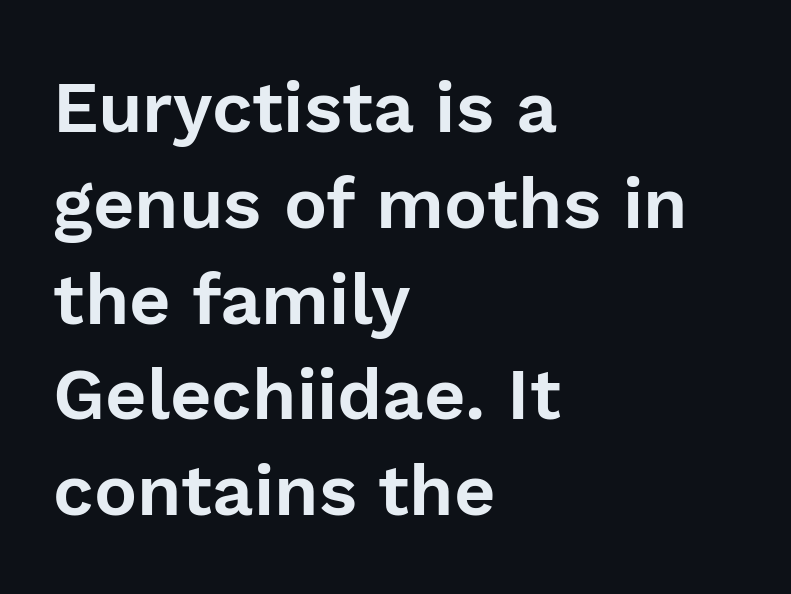
Q: Is the text italic (slanted)? A: No, it is upright.
Q: Is the typeface a serif or a sans-serif typeface? A: Sans-serif.
Q: Is the text underlined? A: No.
Q: How is the paragraph aligned? A: Left-aligned.
Q: Is the spacing between letters normal or unusually wide? A: Normal.
Q: Is the spacing between lines tight, normal or loose? A: Normal.
Q: Width (condensed, normal, or wide)? A: Normal.
Q: Stroke contrast? A: Low.
Q: x-height? A: Medium.
Q: Monospaced? A: No.
